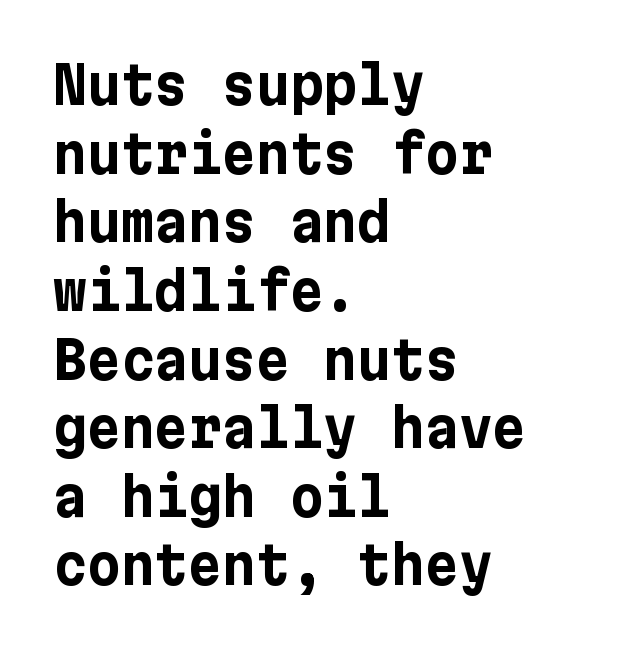
Q: Is the text bold? A: Yes.
Q: Is the text italic (slanted)? A: No, it is upright.
Q: Is the typeface a serif or a sans-serif typeface? A: Sans-serif.
Q: Is the text underlined? A: No.
Q: How is the paragraph aligned? A: Left-aligned.
Q: Is the spacing between letters normal or unusually wide? A: Normal.
Q: Is the spacing between lines tight, normal or loose? A: Normal.
Q: Width (condensed, normal, or wide)? A: Normal.
Q: Stroke contrast? A: Low.
Q: x-height? A: Medium.
